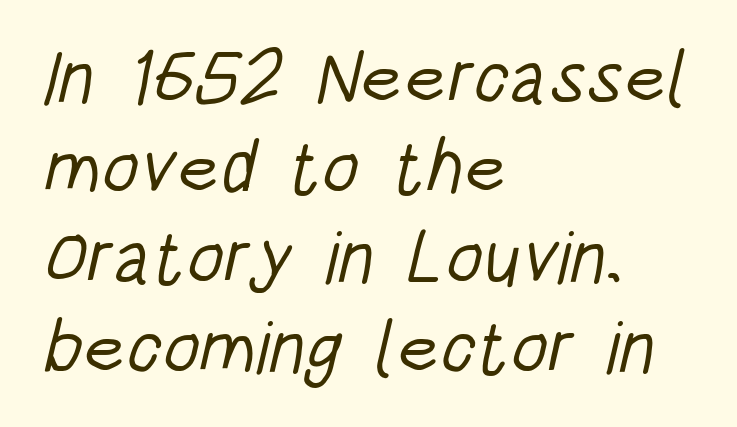
{"serif": "no", "bold": "no", "weight": "light", "width": "condensed", "stroke_contrast": "low", "x_height": "large", "monospaced": "no", "underline": "no", "align": "left", "line_spacing_ratio": 1.2, "letter_spacing": "normal", "letter_spacing_em": 0.0, "glyph_px": 75}
